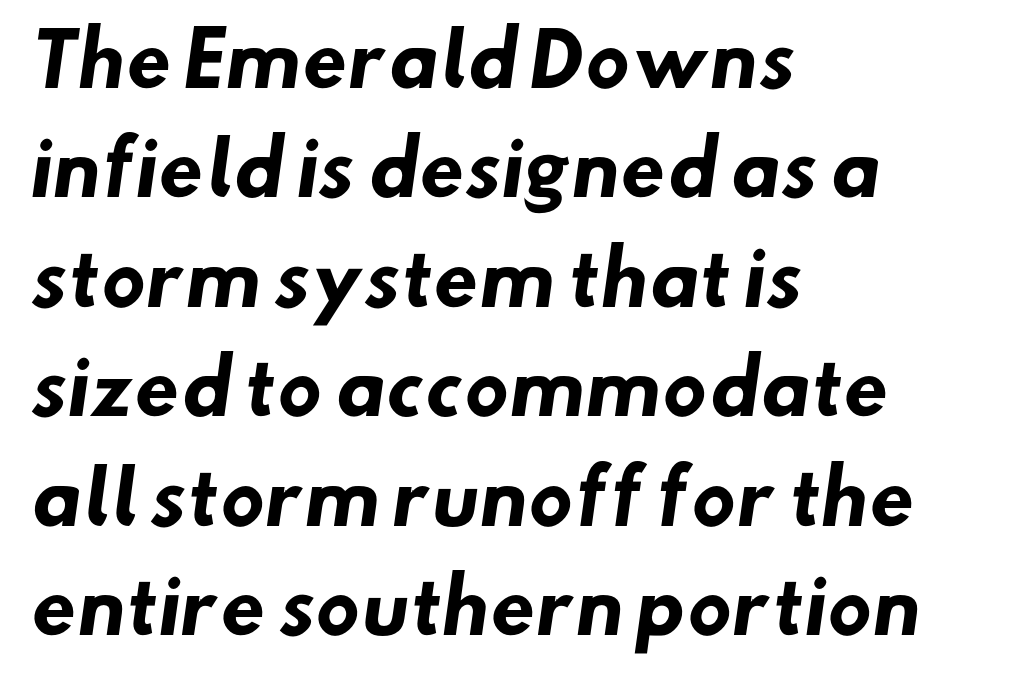
The image shows 73 px heavy sans-serif type; set left-aligned, normal line spacing (1.5x), normal letter spacing, not underlined; low stroke contrast and a small x-height.
